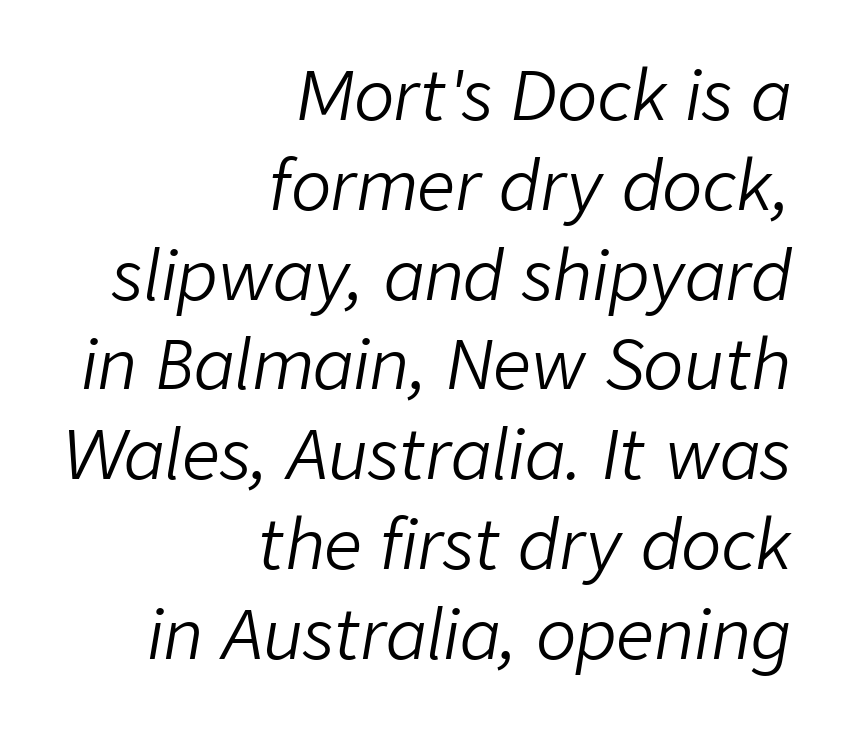
{"italic": "yes", "lean": "right", "slant_degrees": 9, "bold": "no", "weight": "light", "width": "normal", "stroke_contrast": "low", "x_height": "medium", "monospaced": "no", "underline": "no", "align": "right", "line_spacing": "normal", "line_spacing_ratio": 1.34, "letter_spacing": "normal", "letter_spacing_em": 0.0, "glyph_px": 67}
